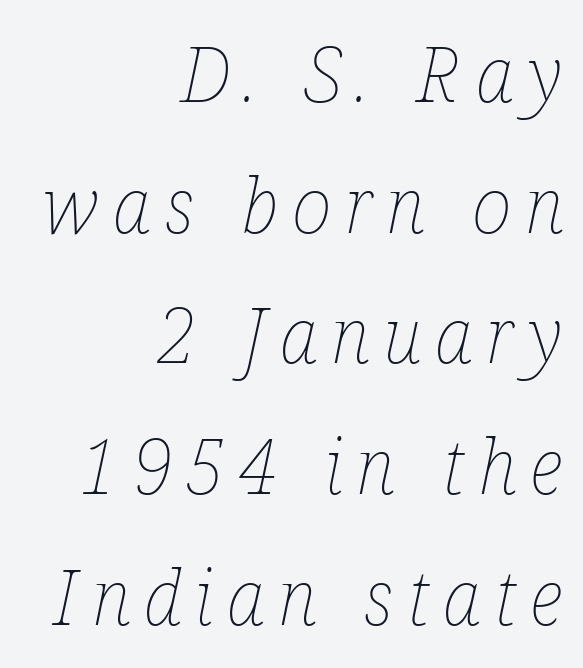
The image shows 76 px thin, condensed type, italic (leaning right); set right-aligned, line spacing 1.72x, not underlined; low stroke contrast and a medium x-height.
